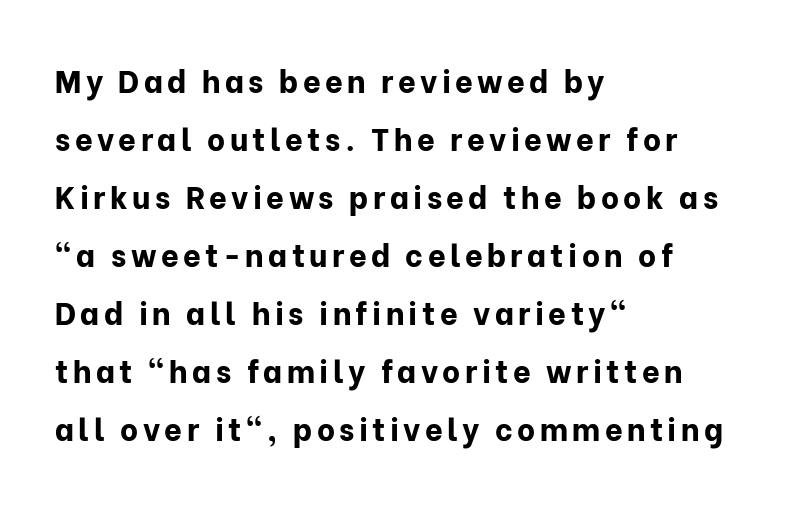
{"serif": "no", "italic": "no", "bold": "yes", "weight": "bold", "width": "normal", "stroke_contrast": "low", "x_height": "medium", "monospaced": "no", "underline": "no", "align": "left", "line_spacing_ratio": 1.87, "glyph_px": 31}
